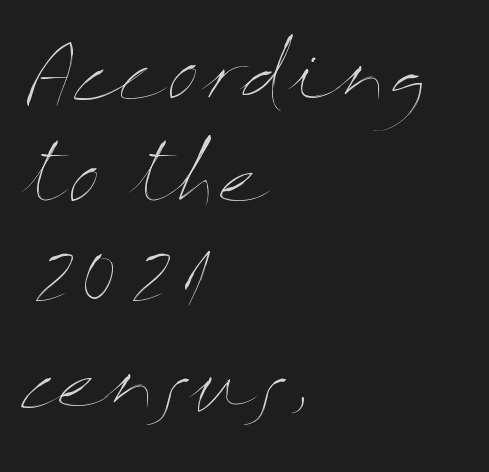
{"bold": "no", "weight": "thin", "width": "wide", "stroke_contrast": "medium", "x_height": "medium", "monospaced": "no", "underline": "no", "align": "left", "line_spacing": "normal", "line_spacing_ratio": 1.37, "letter_spacing": "normal", "letter_spacing_em": 0.0, "glyph_px": 75}
